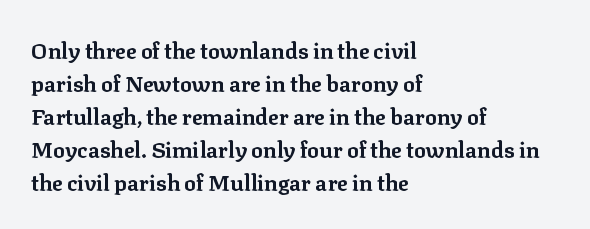
Q: Is the text bold? A: Yes.
Q: Is the text italic (slanted)? A: No, it is upright.
Q: Is the text underlined? A: No.
Q: How is the paragraph aligned? A: Left-aligned.
Q: Is the spacing between letters normal or unusually wide? A: Normal.
Q: Is the spacing between lines tight, normal or loose? A: Normal.
